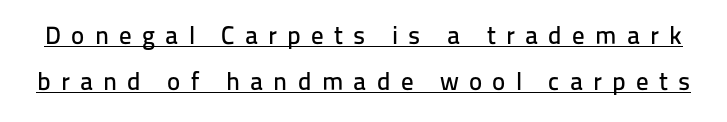
Does the lettering tilt? It doesn't — this is upright. You can see a thin bar hugging the bottom of the glyphs. The rendering inserts visible extra space after every character.
